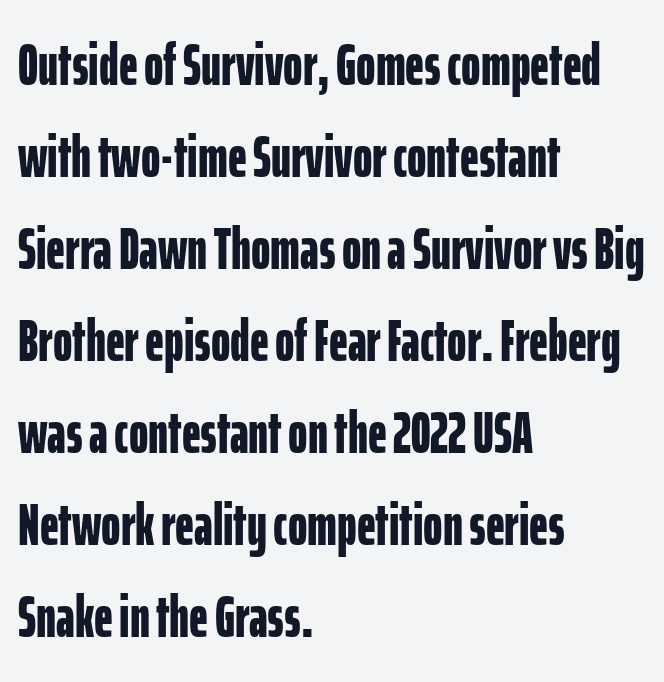
{"serif": "no", "italic": "no", "bold": "yes", "weight": "bold", "width": "condensed", "stroke_contrast": "low", "x_height": "medium", "monospaced": "no", "underline": "no", "align": "left", "line_spacing": "normal", "line_spacing_ratio": 1.56, "letter_spacing": "normal", "letter_spacing_em": 0.0, "glyph_px": 59}
